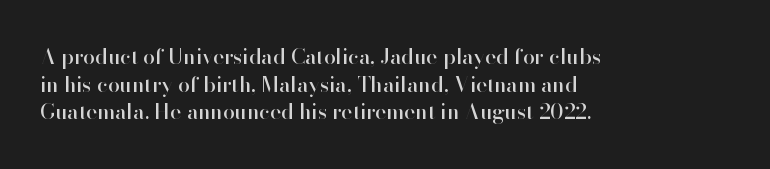
{"italic": "no", "underline": "no", "align": "left", "line_spacing": "normal", "line_spacing_ratio": 1.31, "letter_spacing": "normal", "letter_spacing_em": 0.0, "glyph_px": 21}
